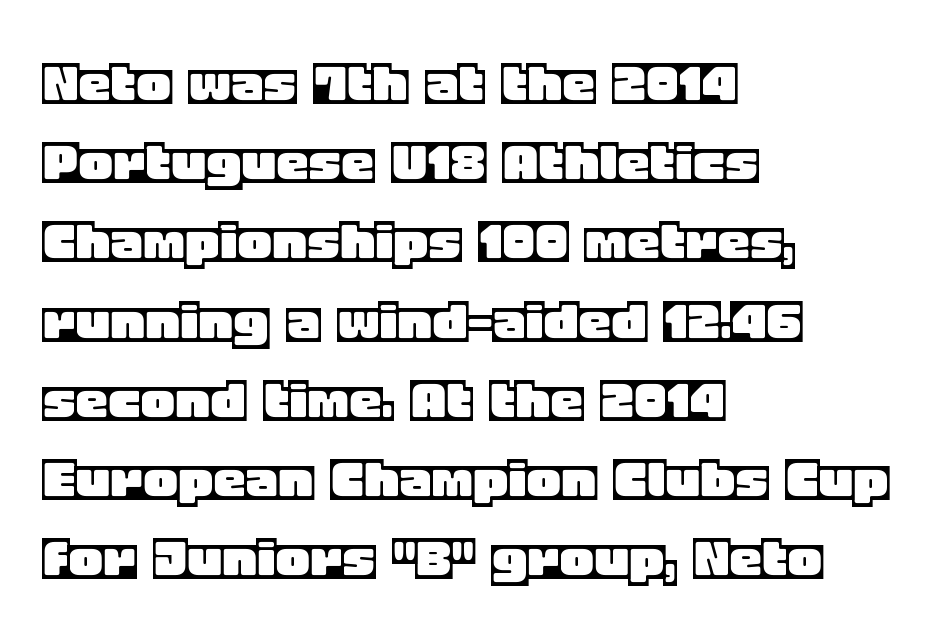
Q: Is the text italic (slanted)? A: No, it is upright.
Q: Is the text underlined? A: No.
Q: How is the paragraph aligned? A: Left-aligned.
Q: Is the spacing between letters normal or unusually wide? A: Normal.
Q: Width (condensed, normal, or wide)? A: Normal.
Q: x-height? A: Large.
Q: Monospaced? A: No.
